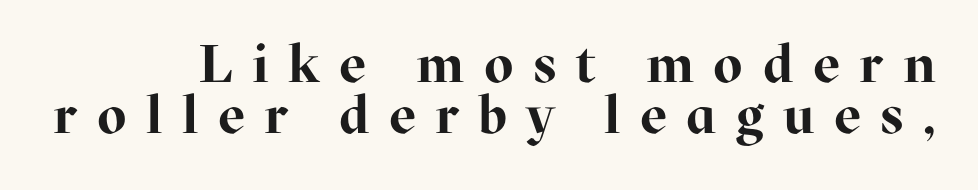
The text was rendered using a seriffed face with decorative stroke endings. The line texture is sparse and dotted thanks to wide tracking. Every character sits straight up, as roman type does. Every row of glyphs terminates at an identical x-position on the right. Baseline-to-baseline distance is barely more than the letter height.
